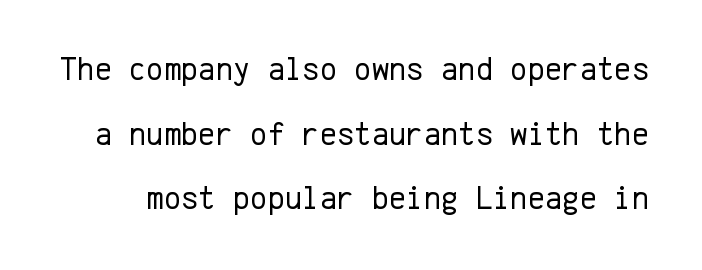
{"serif": "no", "italic": "no", "bold": "no", "weight": "regular", "width": "normal", "stroke_contrast": "low", "x_height": "medium", "monospaced": "yes", "underline": "no", "line_spacing": "loose", "line_spacing_ratio": 1.96, "letter_spacing": "normal", "letter_spacing_em": 0.0, "glyph_px": 33}
